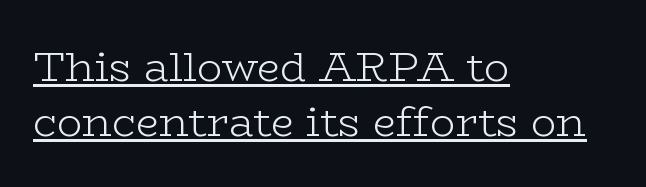
{"serif": "yes", "italic": "no", "bold": "no", "weight": "light", "width": "wide", "stroke_contrast": "low", "x_height": "medium", "monospaced": "no", "underline": "yes", "align": "left", "line_spacing": "normal", "line_spacing_ratio": 1.3, "letter_spacing": "normal", "letter_spacing_em": 0.0, "glyph_px": 42}
